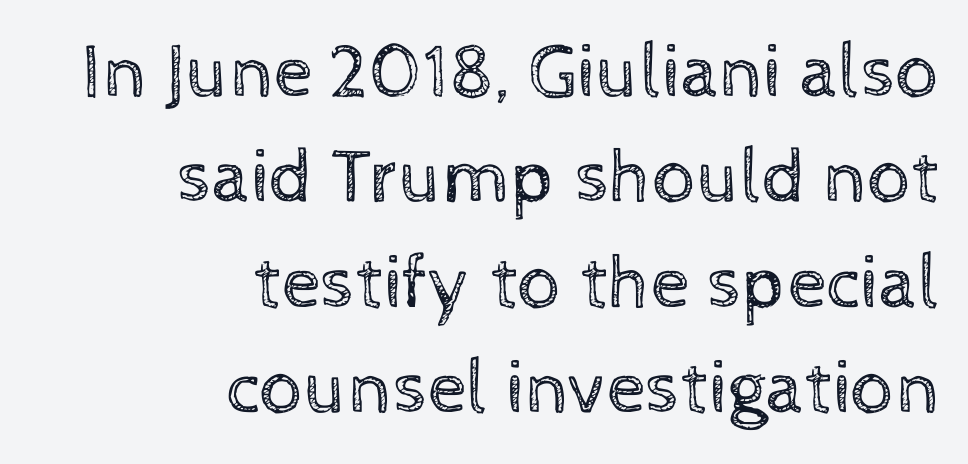
The image shows 77 px regular-weight type, upright; set right-aligned, normal line spacing (1.37x), normal letter spacing, not underlined; a medium x-height.
